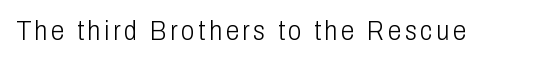
The image shows 27 px text type, upright; set not underlined.
